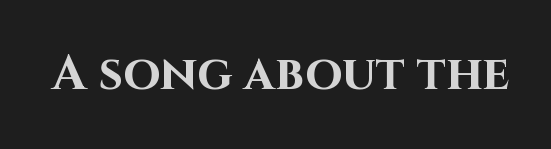
Q: Is the text bold? A: Yes.
Q: Is the text italic (slanted)? A: No, it is upright.
Q: Is the typeface a serif or a sans-serif typeface? A: Sans-serif.
Q: Is the text underlined? A: No.
Q: Is the spacing between letters normal or unusually wide? A: Normal.
Q: Width (condensed, normal, or wide)? A: Normal.
Q: Stroke contrast? A: High.
Q: x-height? A: Large.
Q: Monospaced? A: No.
